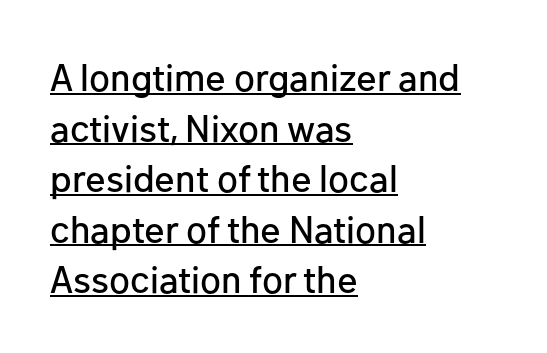
{"serif": "no", "italic": "no", "width": "normal", "stroke_contrast": "low", "x_height": "medium", "monospaced": "no", "underline": "yes", "align": "left", "line_spacing": "normal", "line_spacing_ratio": 1.33, "letter_spacing": "normal", "letter_spacing_em": 0.0, "glyph_px": 38}
